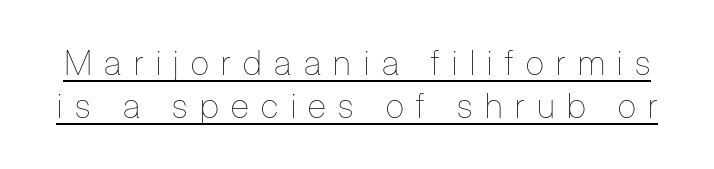
Q: Is the text bold? A: No.
Q: Is the text italic (slanted)? A: No, it is upright.
Q: Is the text underlined? A: Yes.
Q: Is the spacing between letters normal or unusually wide? A: Unusually wide.
Q: Is the spacing between lines tight, normal or loose? A: Normal.
Q: Width (condensed, normal, or wide)? A: Condensed.
Q: Stroke contrast? A: Low.
Q: x-height? A: Medium.
Q: Monospaced? A: No.
